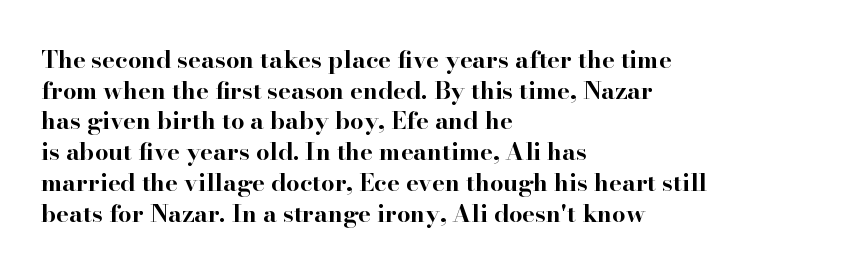
Summary of weight: heavy, a full bold. Tracking value appears to be zero — textbook default spacing. No italicization has been applied; the sample stays upright. The words here are not underlined. A normal amount of white space separates one row of letters from the next.
